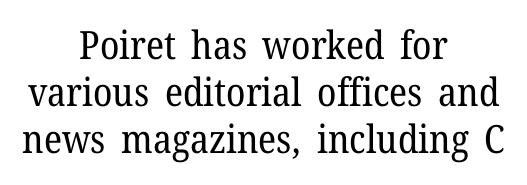
The image shows 39 px regular-weight serif type, upright; set centered, line spacing 1.2x, normal letter spacing, not underlined; low stroke contrast and a medium x-height.
